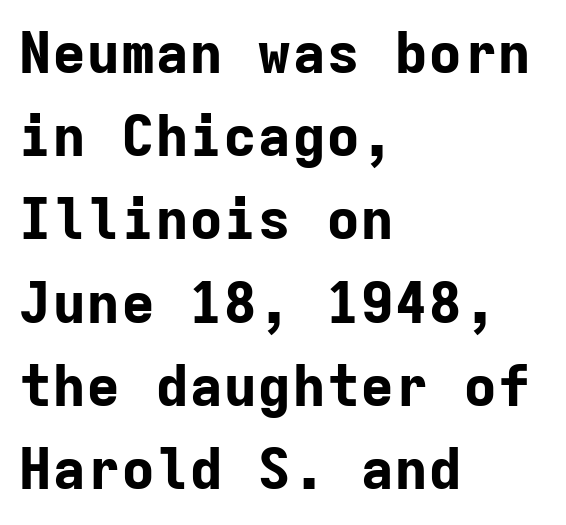
The image shows 57 px bold sans-serif type, upright, monospaced; set left-aligned, normal line spacing (1.46x), normal letter spacing, not underlined; low stroke contrast and a medium x-height.
